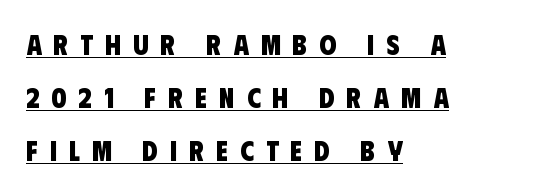
The lines in this sample share a left origin and differ only in where they stop. Does the weight exceed regular? Yes, all the way to bold. Substantial extra tracking has been applied to these lines. The letters carry no serifs — their stems end cleanly without finishing strokes. You could not count columns in this text — the font is proportionally spaced. Underline: present.
